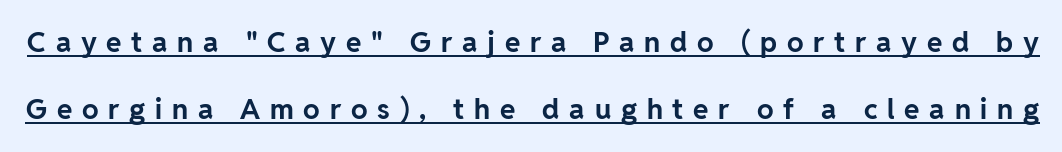
The image shows 28 px bold sans-serif type, upright; set loose line spacing (2.4x), unusually wide letter spacing (+0.35 em), underlined; low stroke contrast and a medium x-height.
